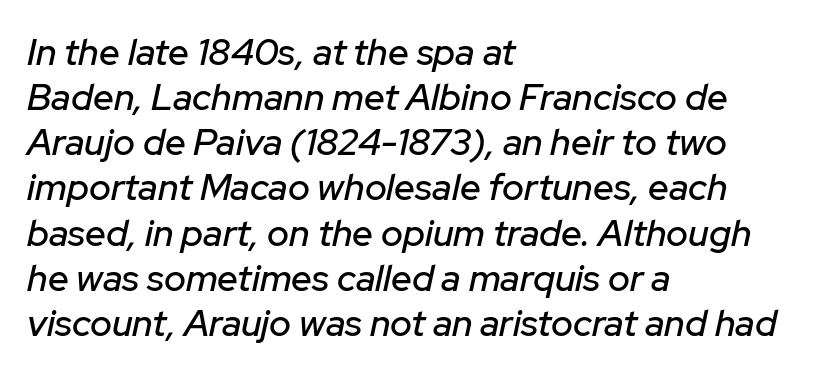
The lettering tilts uniformly, giving the passage an italic look. Tracking here is standard; glyphs follow each other at the usual distance. Lines of text with bare space underneath. The rendering anchors every line to the left-hand side. Spacing verdict: proportional, widths tailored to each character.
